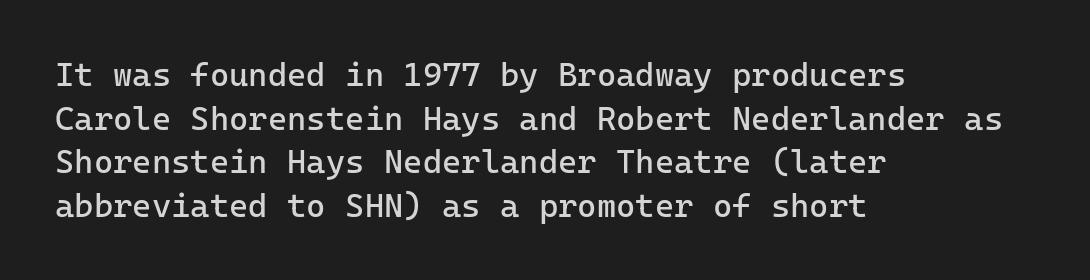
{"serif": "no", "italic": "no", "bold": "no", "weight": "regular", "width": "normal", "stroke_contrast": "low", "x_height": "medium", "monospaced": "yes", "underline": "no", "align": "left", "line_spacing": "normal", "line_spacing_ratio": 1.32, "letter_spacing": "normal", "letter_spacing_em": 0.0, "glyph_px": 33}
